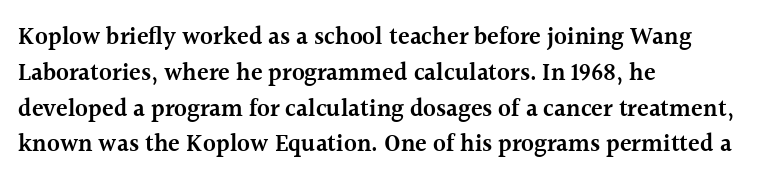
The image shows 24 px text type, upright; set left-aligned, normal line spacing (1.49x), normal letter spacing, not underlined.
